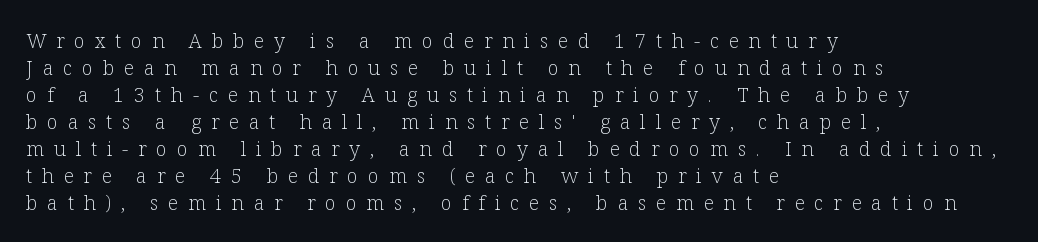
Q: Is the text bold? A: No.
Q: Is the text italic (slanted)? A: No, it is upright.
Q: Is the text underlined? A: No.
Q: How is the paragraph aligned? A: Left-aligned.
Q: Is the spacing between letters normal or unusually wide? A: Unusually wide.
Q: Is the spacing between lines tight, normal or loose? A: Normal.
